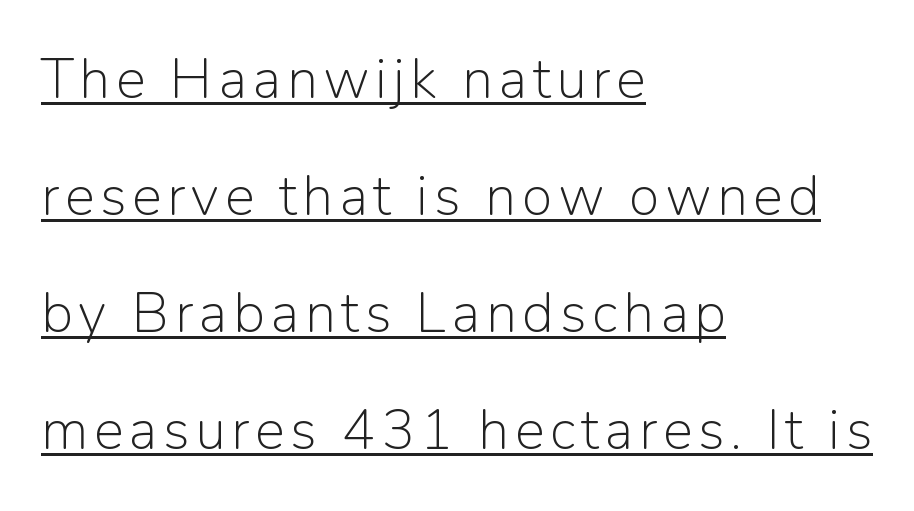
The image shows 56 px light sans-serif type, upright; set left-aligned, loose line spacing (2.09x), underlined; low stroke contrast and a medium x-height.
